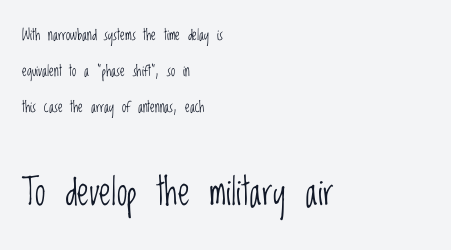
The image shows 38 px light, condensed sans-serif type, upright; set left-aligned, loose line spacing (2.4x), normal letter spacing, not underlined; the second (bottom) block is 2.53x larger; low stroke contrast and a large x-height.
